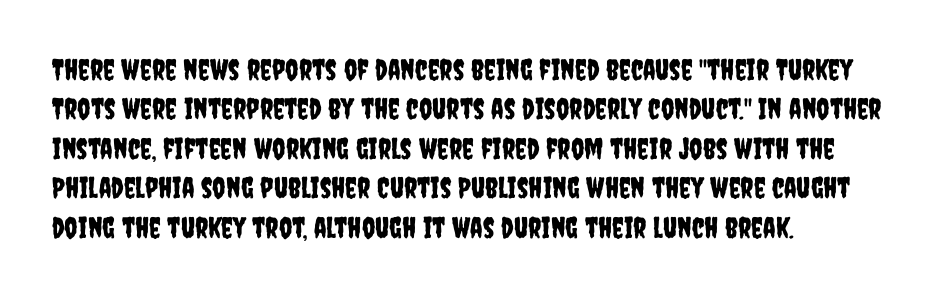
The image shows 29 px condensed sans-serif type, upright; set left-aligned, normal line spacing (1.36x), normal letter spacing, not underlined; low stroke contrast and a large x-height.
